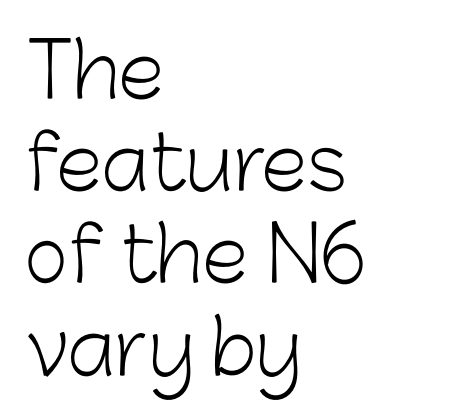
The image shows 75 px light sans-serif type, upright; set left-aligned, line spacing 1.23x, normal letter spacing, not underlined; low stroke contrast and a medium x-height.
